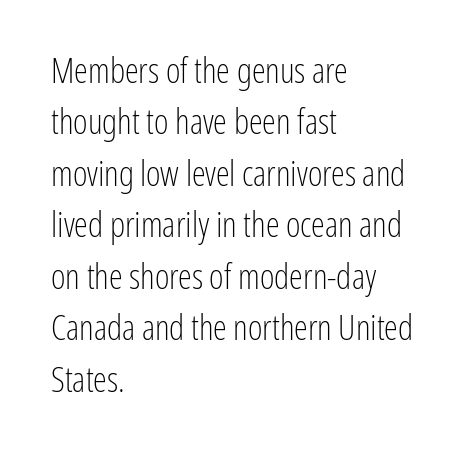
The image shows 35 px light, condensed sans-serif type, upright; set left-aligned, normal line spacing (1.47x), normal letter spacing, not underlined; low stroke contrast and a medium x-height.
